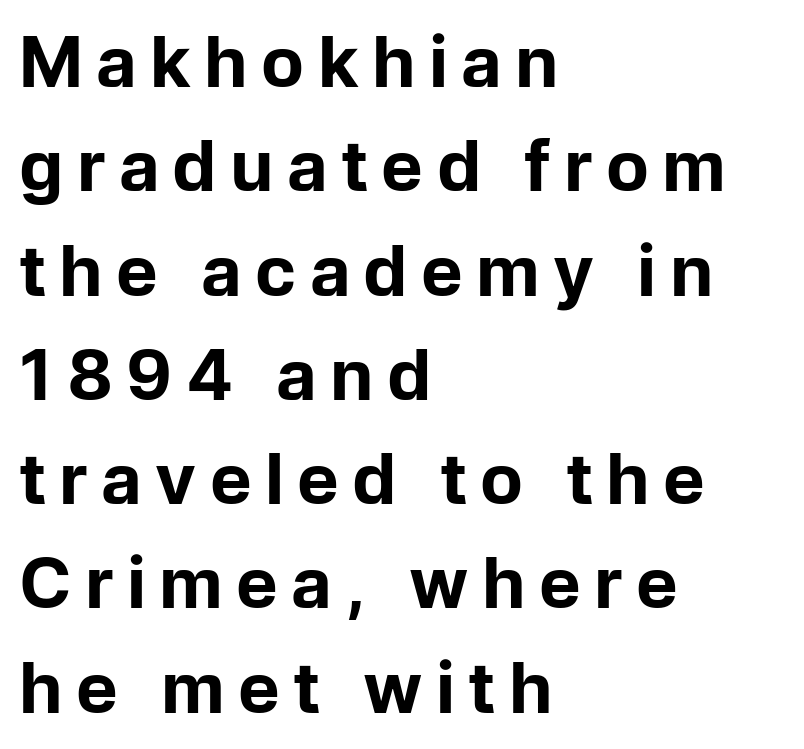
Q: Is the text bold? A: Yes.
Q: Is the text italic (slanted)? A: No, it is upright.
Q: Is the typeface a serif or a sans-serif typeface? A: Sans-serif.
Q: Is the text underlined? A: No.
Q: How is the paragraph aligned? A: Left-aligned.
Q: Is the spacing between lines tight, normal or loose? A: Normal.
Q: Width (condensed, normal, or wide)? A: Normal.
Q: Stroke contrast? A: Low.
Q: x-height? A: Medium.
Q: Monospaced? A: No.
